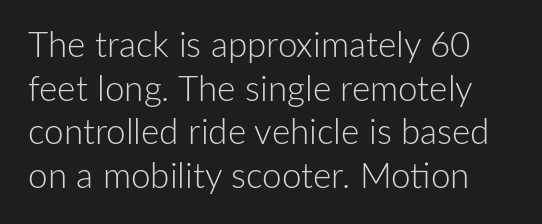
This sample uses plain, unmodified letter spacing. Do the letters lean? They stand straight. Ink coverage per letter is moderate at most. Letters rest on an invisible, unmarked baseline. The designer left line spacing at the default.
